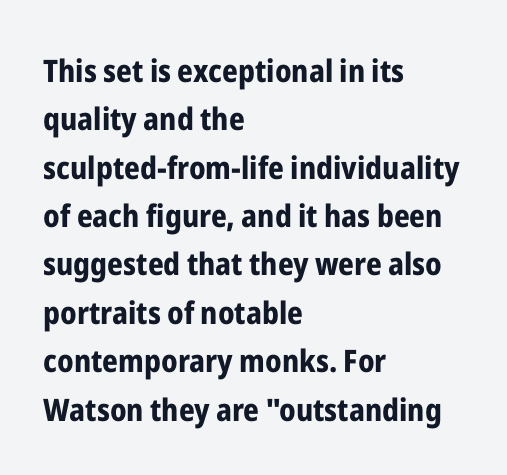
{"serif": "no", "italic": "no", "bold": "yes", "weight": "bold", "width": "condensed", "stroke_contrast": "low", "x_height": "medium", "monospaced": "no", "underline": "no", "align": "left", "line_spacing": "normal", "line_spacing_ratio": 1.56, "letter_spacing": "normal", "letter_spacing_em": 0.0, "glyph_px": 31}
